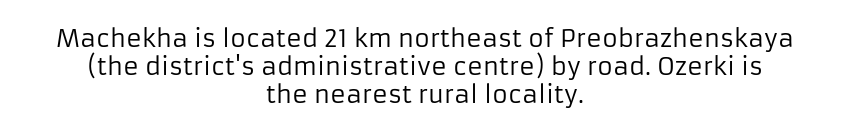
Q: Is the text bold? A: No.
Q: Is the text italic (slanted)? A: No, it is upright.
Q: Is the text underlined? A: No.
Q: How is the paragraph aligned? A: Centered.
Q: Is the spacing between letters normal or unusually wide? A: Normal.
